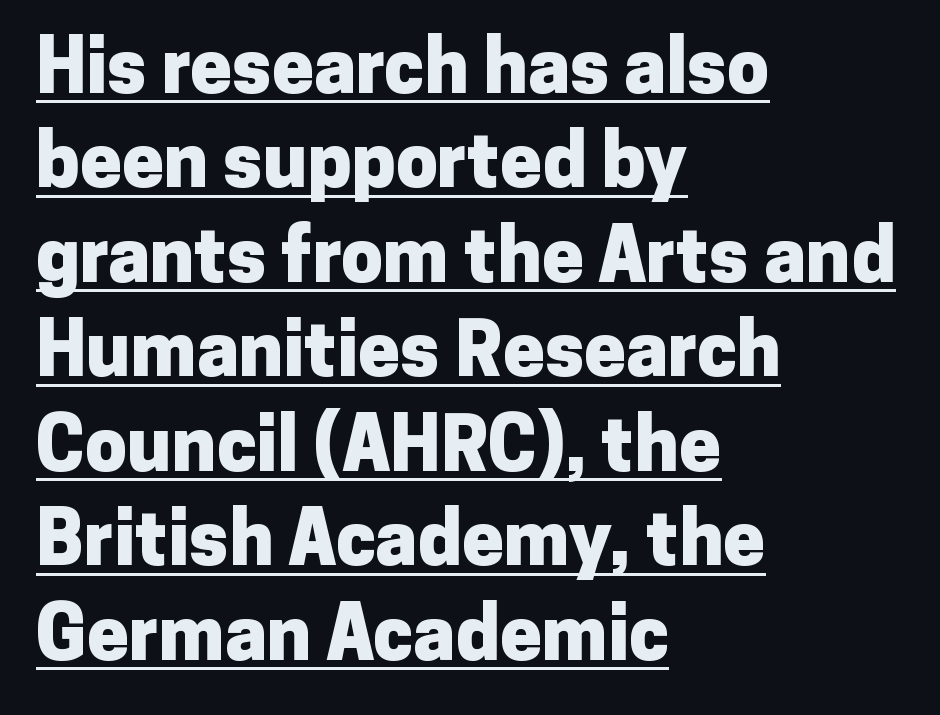
{"serif": "no", "italic": "no", "bold": "yes", "weight": "heavy", "width": "normal", "stroke_contrast": "low", "x_height": "medium", "monospaced": "no", "underline": "yes", "align": "left", "line_spacing": "normal", "line_spacing_ratio": 1.26, "letter_spacing": "normal", "letter_spacing_em": 0.0, "glyph_px": 75}
